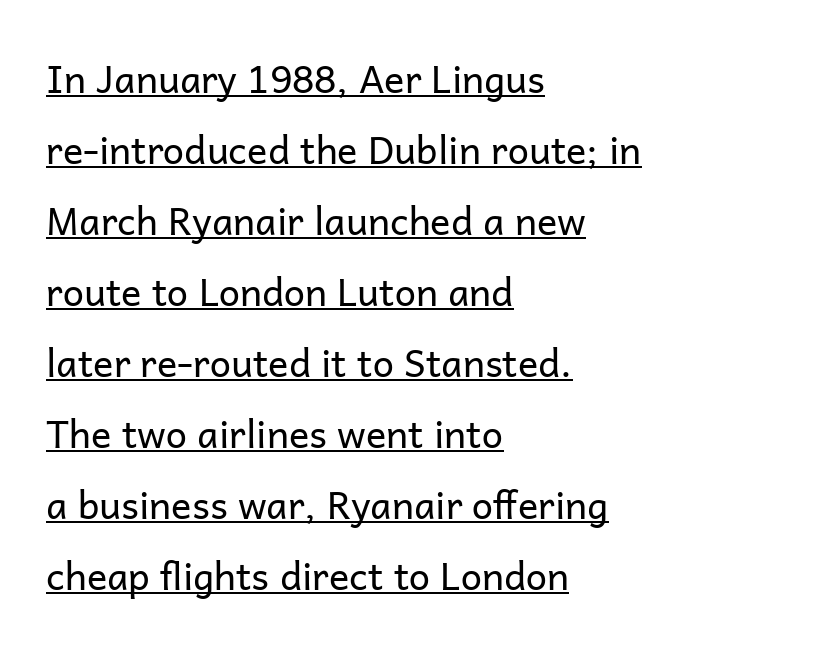
Q: Is the text bold? A: No.
Q: Is the text italic (slanted)? A: No, it is upright.
Q: Is the typeface a serif or a sans-serif typeface? A: Sans-serif.
Q: Is the text underlined? A: Yes.
Q: How is the paragraph aligned? A: Left-aligned.
Q: Is the spacing between letters normal or unusually wide? A: Normal.
Q: Width (condensed, normal, or wide)? A: Normal.
Q: Stroke contrast? A: Low.
Q: x-height? A: Medium.
Q: Monospaced? A: No.
